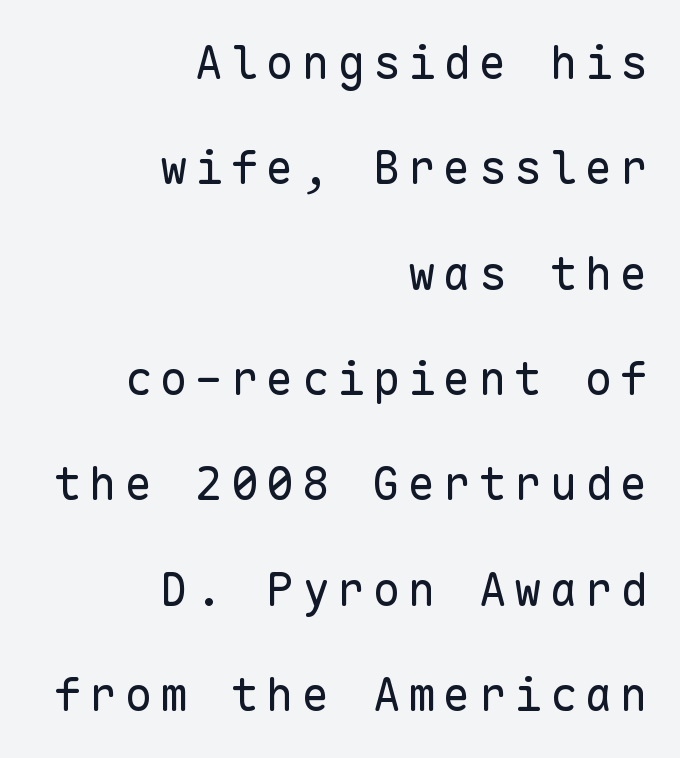
Q: Is the text bold? A: No.
Q: Is the text italic (slanted)? A: No, it is upright.
Q: Is the typeface a serif or a sans-serif typeface? A: Sans-serif.
Q: Is the text underlined? A: No.
Q: How is the paragraph aligned? A: Right-aligned.
Q: Is the spacing between lines tight, normal or loose? A: Loose.
Q: Width (condensed, normal, or wide)? A: Normal.
Q: Stroke contrast? A: Low.
Q: x-height? A: Medium.
Q: Monospaced? A: Yes.
